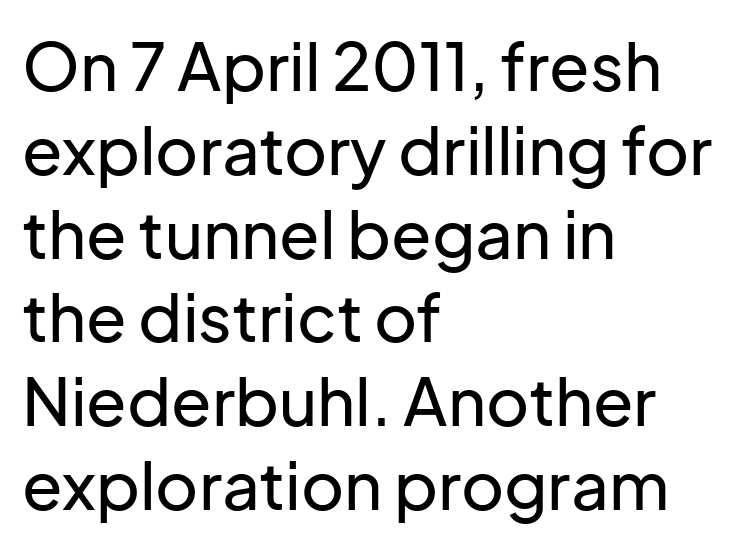
Note the varied advance widths — an 'i' is clearly narrower than an 'm'. Descenders hang freely into open space. The compositor pushed each line to the left boundary. Rows of type keep a routine distance in the vertical direction.
